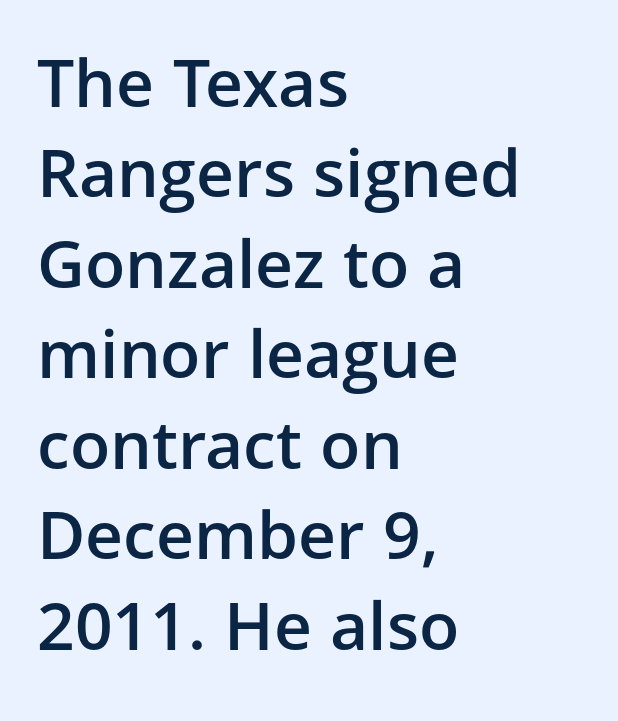
{"serif": "no", "italic": "no", "bold": "semi", "weight": "semibold", "width": "normal", "stroke_contrast": "low", "x_height": "medium", "monospaced": "no", "underline": "no", "align": "left", "line_spacing": "normal", "line_spacing_ratio": 1.37, "letter_spacing": "normal", "letter_spacing_em": 0.0, "glyph_px": 66}
